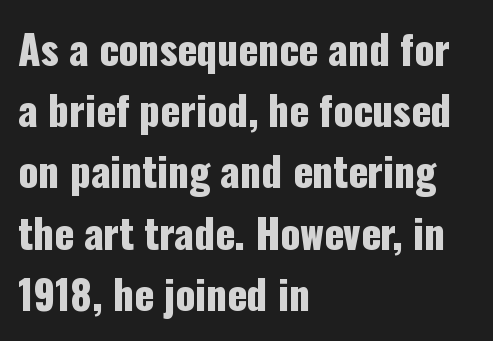
The image shows 40 px condensed sans-serif type, upright; set left-aligned, normal line spacing (1.53x), normal letter spacing, not underlined; low stroke contrast and a medium x-height.
